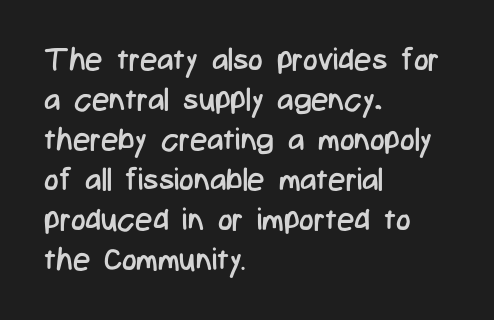
Q: Is the text bold? A: No.
Q: Is the text italic (slanted)? A: No, it is upright.
Q: Is the typeface a serif or a sans-serif typeface? A: Sans-serif.
Q: Is the text underlined? A: No.
Q: How is the paragraph aligned? A: Left-aligned.
Q: Is the spacing between letters normal or unusually wide? A: Normal.
Q: Is the spacing between lines tight, normal or loose? A: Normal.
Q: Width (condensed, normal, or wide)? A: Condensed.
Q: Stroke contrast? A: Low.
Q: x-height? A: Medium.
Q: Monospaced? A: No.
